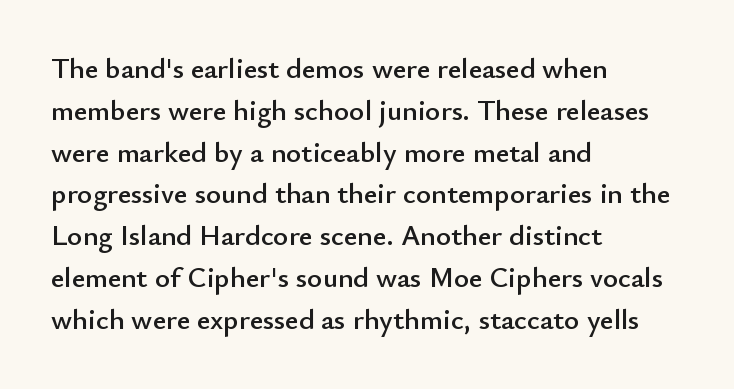
{"serif": "no", "italic": "no", "width": "normal", "stroke_contrast": "low", "x_height": "small", "monospaced": "no", "underline": "no", "align": "left", "line_spacing": "normal", "line_spacing_ratio": 1.44, "letter_spacing": "normal", "letter_spacing_em": 0.0, "glyph_px": 29}
